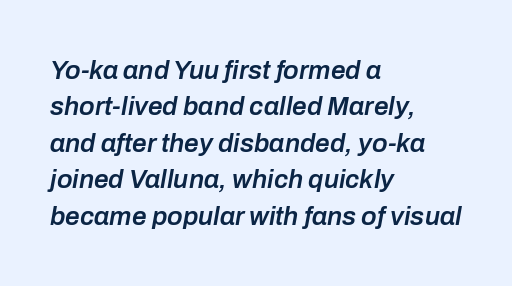
Q: Is the text bold? A: Semi-bold.
Q: Is the text italic (slanted)? A: Yes, it leans right by about 10 degrees.
Q: Is the text underlined? A: No.
Q: How is the paragraph aligned? A: Left-aligned.
Q: Is the spacing between letters normal or unusually wide? A: Normal.
Q: Is the spacing between lines tight, normal or loose? A: Normal.
